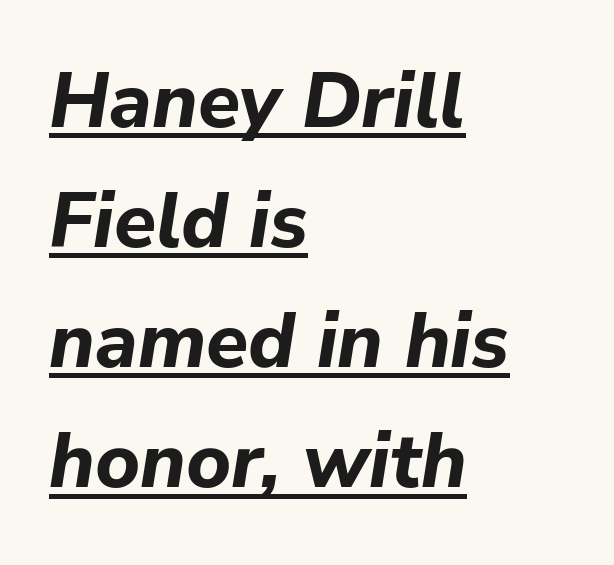
The image shows 77 px bold type, italic (leaning right); set left-aligned, normal line spacing (1.56x), normal letter spacing, underlined; low stroke contrast and a medium x-height.
